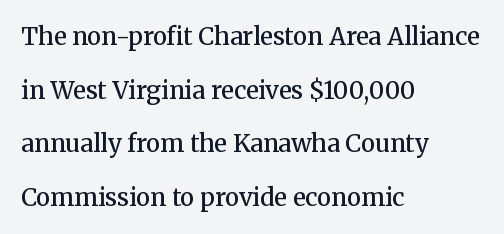
A classic flush-left, rag-right setting is used for this passage. As a designer I'd log this as weight 600, semibold. Nobody touched the tracking dial on this one. Any mark beneath the type? The region is blank. The type sits square on the baseline with zero lean.
